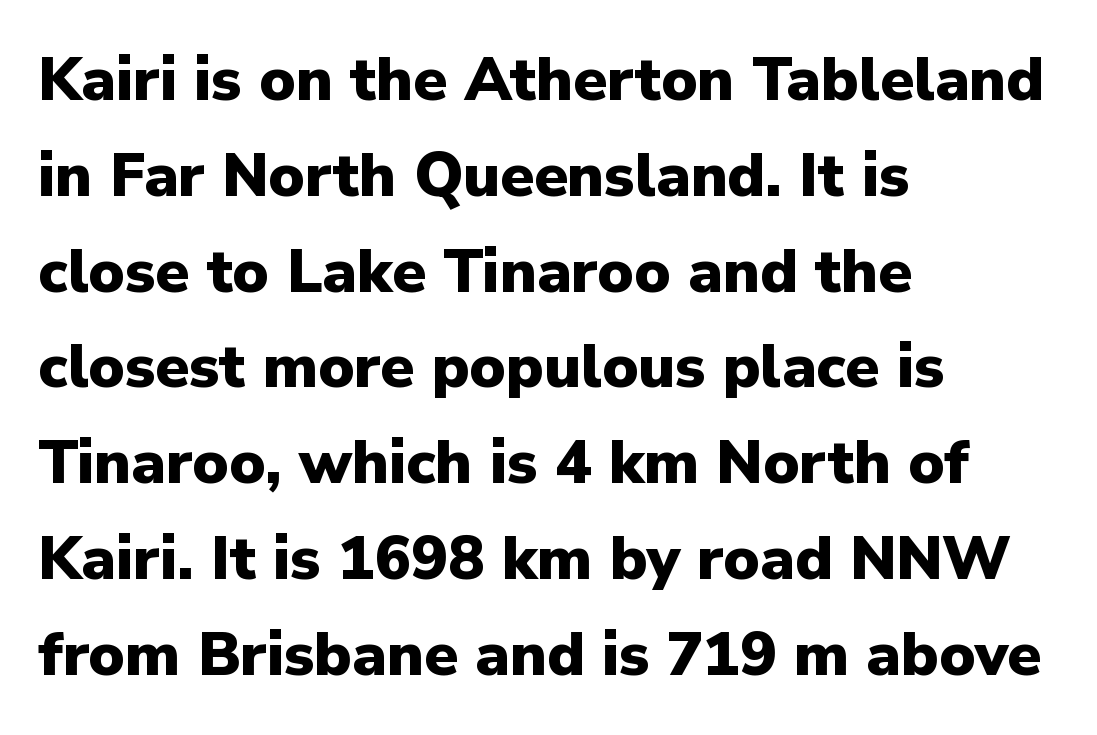
The image shows 61 px heavy sans-serif type, upright; set left-aligned, normal line spacing (1.57x), normal letter spacing, not underlined; low stroke contrast and a medium x-height.
